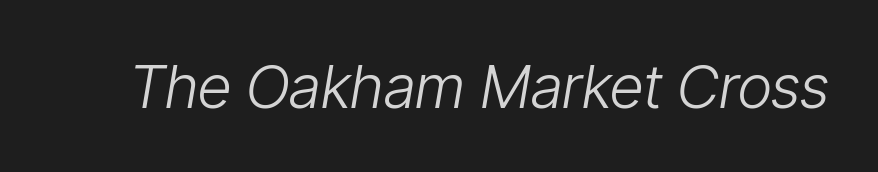
Nobody drew a line under any word here. Every character sits at an angle, as italics do. Character widths vary here, with narrow letters taking less room than wide ones. Unbolded letterforms with no extra heft. In terms of letterspacing, this is plain default setting.
